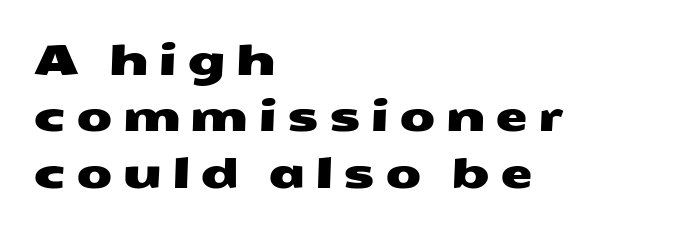
Q: Is the typeface a serif or a sans-serif typeface? A: Sans-serif.
Q: Is the text underlined? A: No.
Q: How is the paragraph aligned? A: Left-aligned.
Q: Is the spacing between letters normal or unusually wide? A: Unusually wide.
Q: Is the spacing between lines tight, normal or loose? A: Normal.
Q: Width (condensed, normal, or wide)? A: Wide.
Q: Stroke contrast? A: Medium.
Q: x-height? A: Medium.
Q: Monospaced? A: No.
